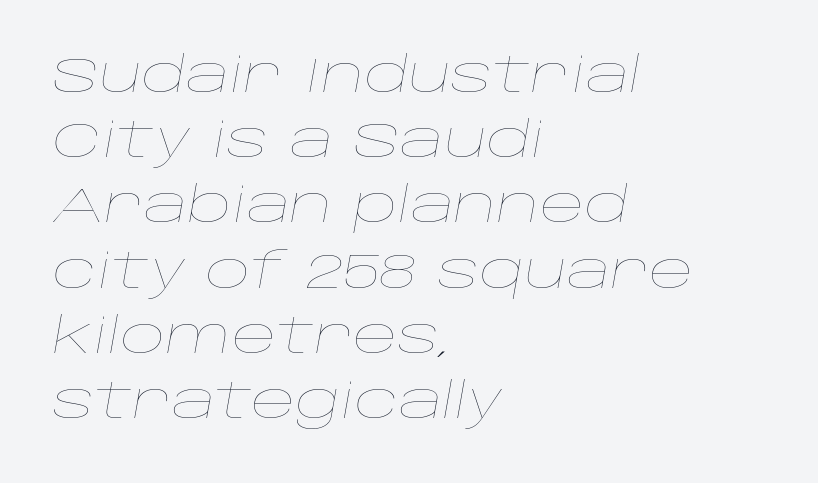
Spacing verdict: proportional, widths tailored to each character. The leading is moderate, giving the passage an even texture. What stands out about the letter spacing? Nothing — it is the standard amount. Lines of text with bare space underneath. Posture: slanted.
